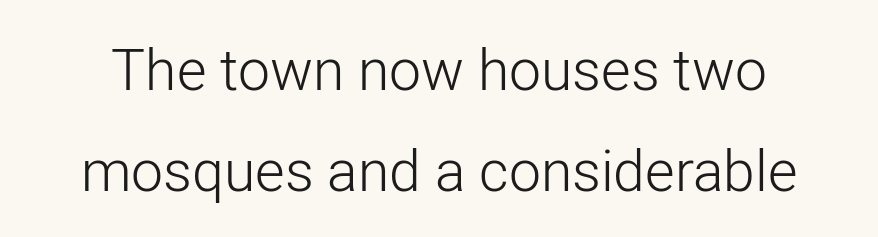
{"serif": "no", "italic": "no", "bold": "no", "weight": "light", "width": "normal", "stroke_contrast": "low", "x_height": "medium", "monospaced": "no", "underline": "no", "line_spacing_ratio": 1.78, "letter_spacing": "normal", "letter_spacing_em": 0.0, "glyph_px": 57}
